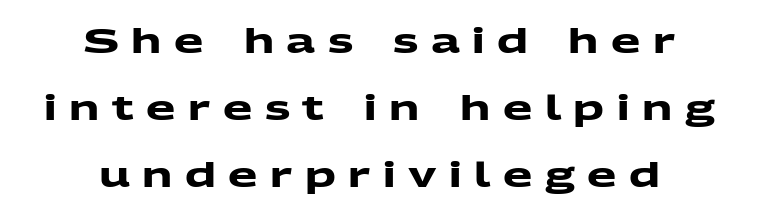
Q: Is the text bold? A: Yes.
Q: Is the typeface a serif or a sans-serif typeface? A: Sans-serif.
Q: Is the text underlined? A: No.
Q: How is the paragraph aligned? A: Centered.
Q: Is the spacing between letters normal or unusually wide? A: Unusually wide.
Q: Is the spacing between lines tight, normal or loose? A: Loose.
Q: Width (condensed, normal, or wide)? A: Wide.
Q: Stroke contrast? A: Medium.
Q: x-height? A: Medium.
Q: Monospaced? A: No.
